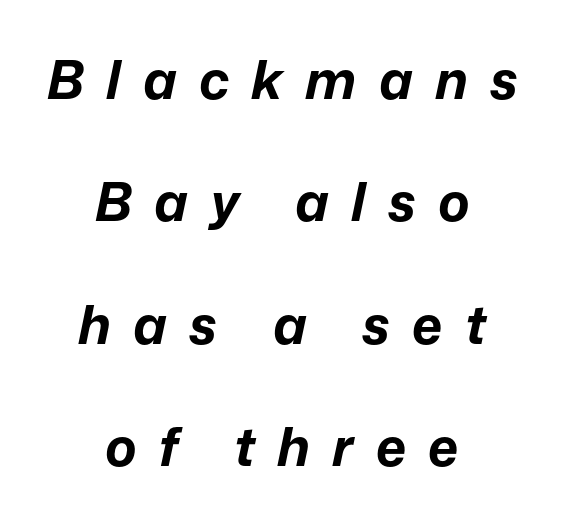
Check the space under the baseline: it is left empty. Every character sits at an angle, as italics do. Short note: letters widely spaced. The letters advance in unequal steps, a hallmark of proportional type. Reading down the block, each line starts at a different indent, mirrored at its end.
